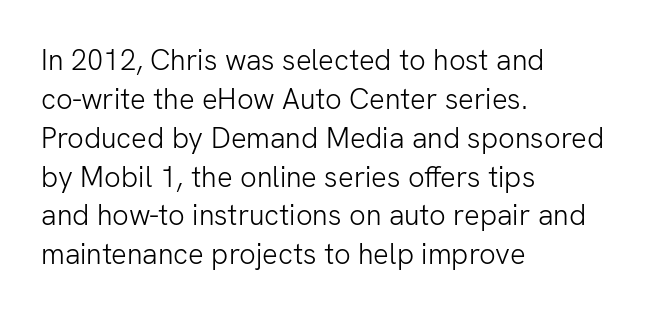
Q: Is the text bold? A: No.
Q: Is the text italic (slanted)? A: No, it is upright.
Q: Is the typeface a serif or a sans-serif typeface? A: Sans-serif.
Q: Is the text underlined? A: No.
Q: How is the paragraph aligned? A: Left-aligned.
Q: Is the spacing between letters normal or unusually wide? A: Normal.
Q: Is the spacing between lines tight, normal or loose? A: Normal.
Q: Width (condensed, normal, or wide)? A: Normal.
Q: Stroke contrast? A: Low.
Q: x-height? A: Medium.
Q: Monospaced? A: No.
